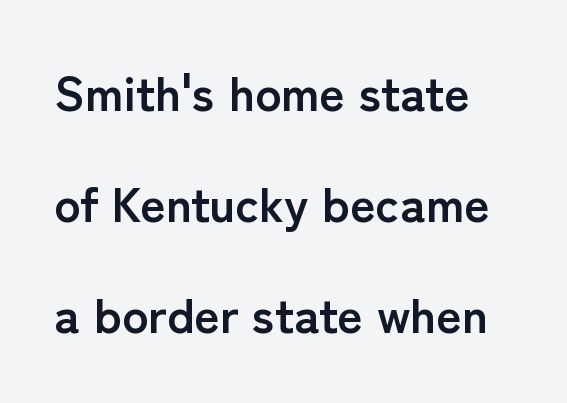
Set as a true bold cut, around the 700 mark. This rendering features lettering with no underline. Unlike italic type, these characters show no tilt at all. You could not count columns in this text — the font is proportionally spaced.
